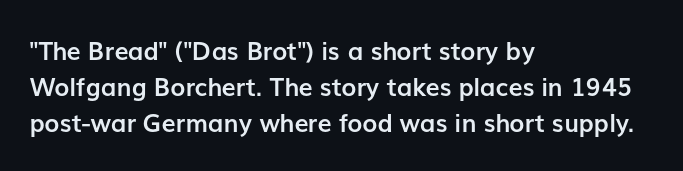
{"italic": "no", "bold": "yes", "underline": "no", "align": "left", "line_spacing": "normal", "line_spacing_ratio": 1.45, "letter_spacing": "normal", "letter_spacing_em": 0.0, "glyph_px": 25}
